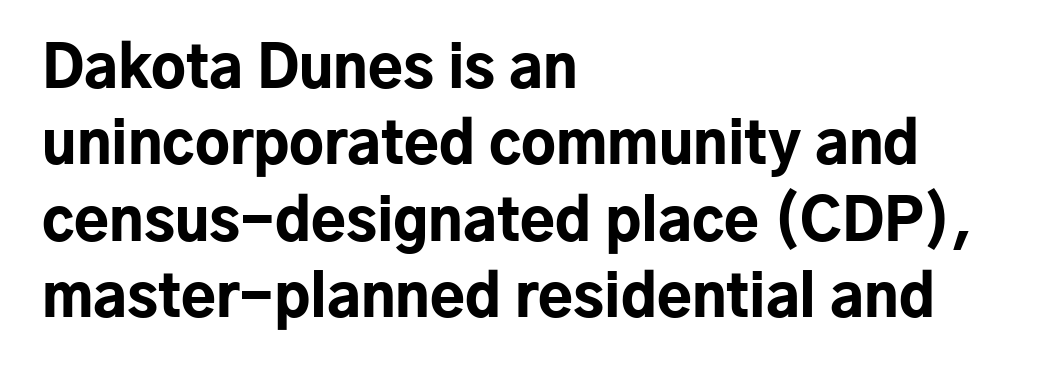
Q: Is the text bold? A: Yes.
Q: Is the text italic (slanted)? A: No, it is upright.
Q: Is the typeface a serif or a sans-serif typeface? A: Sans-serif.
Q: Is the text underlined? A: No.
Q: How is the paragraph aligned? A: Left-aligned.
Q: Is the spacing between letters normal or unusually wide? A: Normal.
Q: Is the spacing between lines tight, normal or loose? A: Normal.
Q: Width (condensed, normal, or wide)? A: Normal.
Q: Stroke contrast? A: Low.
Q: x-height? A: Medium.
Q: Monospaced? A: No.
